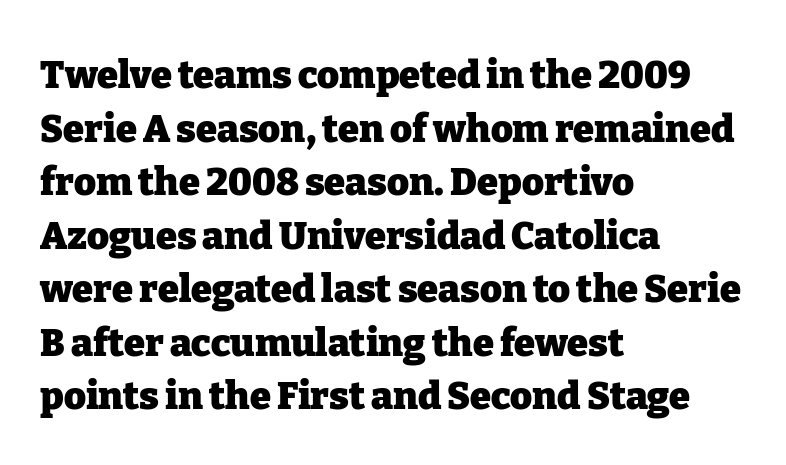
The image shows 38 px heavy serif type, upright; set left-aligned, normal line spacing (1.41x), normal letter spacing, not underlined; low stroke contrast and a medium x-height.
